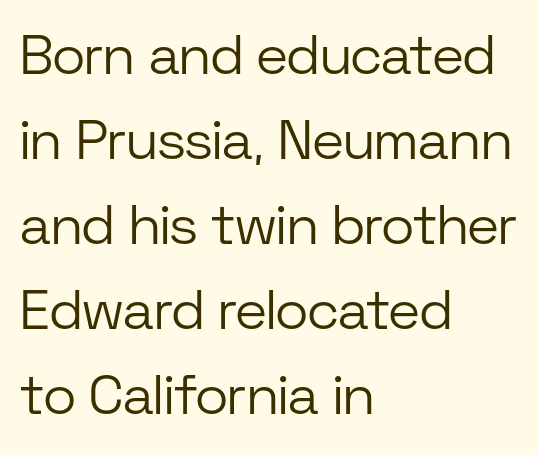
Each letter keeps its own natural width here, so spacing adapts to shape. Beneath every word, the page is bare. The vertical gap from one line to the next is medium. The paragraph has a hard left edge and a soft right edge. Nope, no serifs anywhere on these letters.
